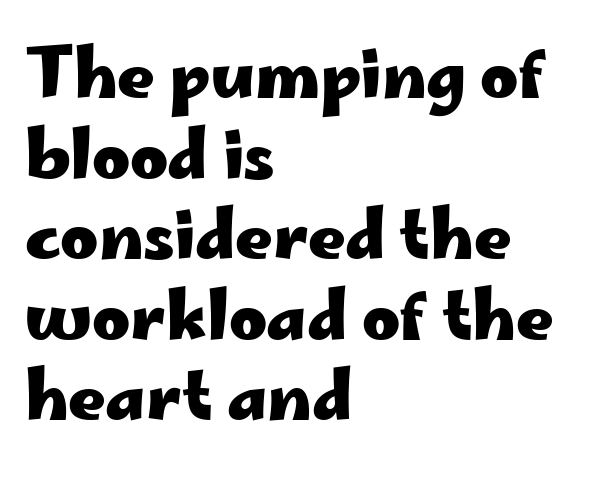
Q: Is the text bold? A: Yes.
Q: Is the text italic (slanted)? A: No, it is upright.
Q: Is the typeface a serif or a sans-serif typeface? A: Sans-serif.
Q: Is the text underlined? A: No.
Q: How is the paragraph aligned? A: Left-aligned.
Q: Is the spacing between letters normal or unusually wide? A: Normal.
Q: Width (condensed, normal, or wide)? A: Wide.
Q: Stroke contrast? A: Low.
Q: x-height? A: Small.
Q: Monospaced? A: No.
